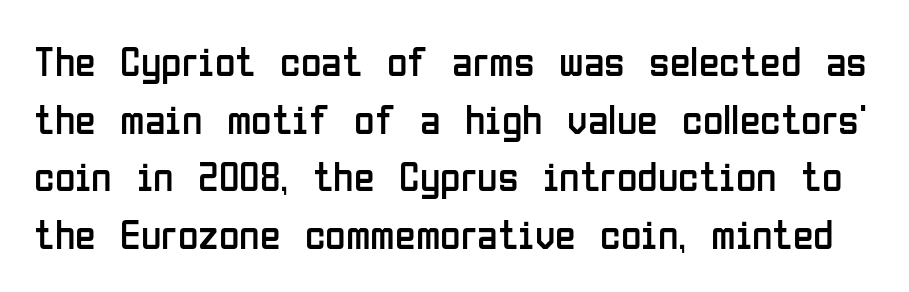
{"serif": "no", "italic": "no", "bold": "no", "weight": "regular", "width": "condensed", "stroke_contrast": "low", "x_height": "medium", "monospaced": "no", "underline": "no", "line_spacing": "normal", "line_spacing_ratio": 1.37, "letter_spacing": "normal", "letter_spacing_em": 0.0, "glyph_px": 42}
